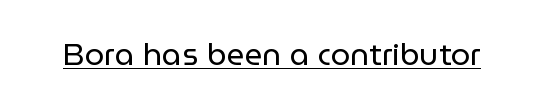
Counters stay open thanks to moderate or lighter strokes. I'd call this a sans setting — the letters go barefoot. This rendering features underlined lettering. The line texture is even and compact thanks to regular tracking. In terms of posture, this sample is upright.
